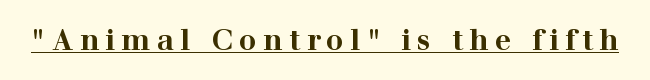
Glyph-to-glyph distance is far greater than everyday printed text. Letterform terminals end in serifs throughout the passage. Varying glyph widths throughout — classic text-font behaviour. These words are printed bold, with thick strokes throughout. Characters remain perfectly vertical along every line.
